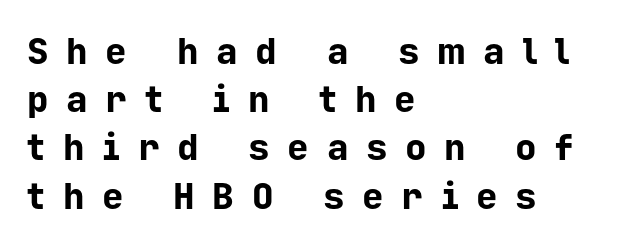
The image shows 36 px bold sans-serif type, upright, monospaced; set left-aligned, normal line spacing (1.34x), unusually wide letter spacing (+0.49 em), not underlined; low stroke contrast and a medium x-height.
